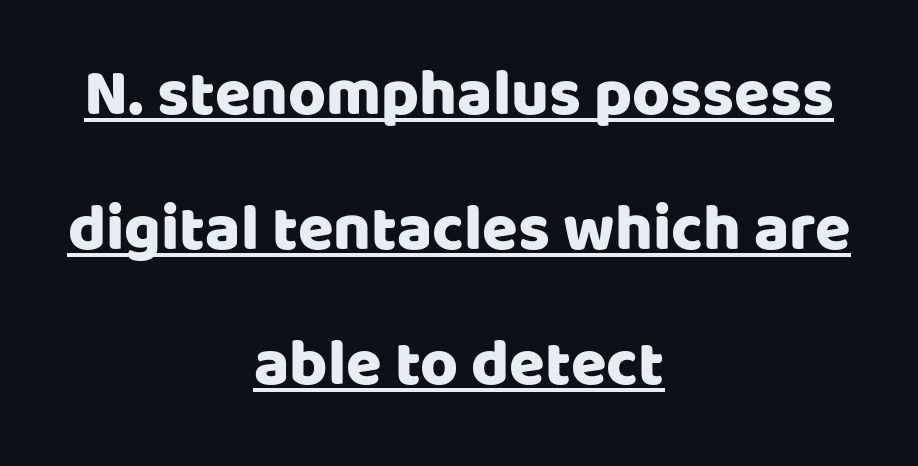
Is there an underline? Yes — a line sits under the letters. Tracking value appears to be zero — textbook default spacing. Both edges are ragged and mirror each other, which tells us the setting is centered. Leading is clearly above the norm, producing a sparse column. A typesetter would call this proportional, since set widths differ per character. Look at the bottom of the vertical strokes: they stop flat, with no serifs.
